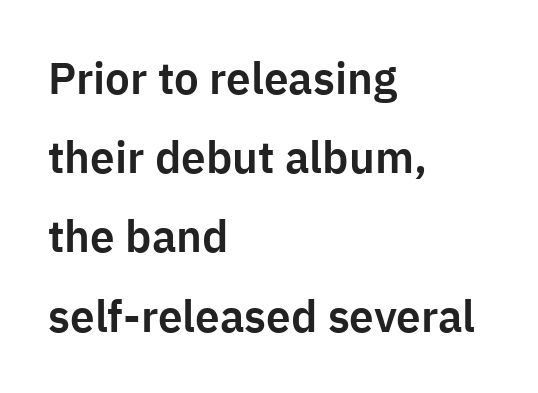
I'd call this a sans setting — the letters go barefoot. This is roman type, the default non-slanted kind. Proportional: the letters do not fall into vertical columns. Descender tails drop into unmarked territory. The horizontal fit of the characters is conventional and even.
